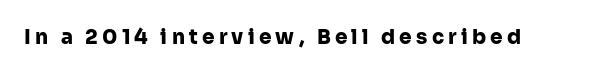
Is the type bold? Yes — the strokes are clearly thick and heavy. Type without underlining. This sample uses an upright cut, with every glyph sitting square on the baseline. The line texture is sparse and dotted thanks to wide tracking.
